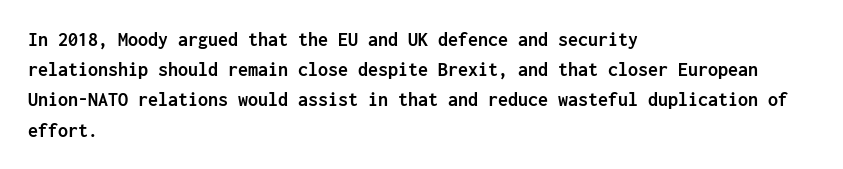
Where is the straight margin? On the left. Between one letter and the next there's only the usual sliver of space. Is there any slant? The stems are plumb. Every letter is thick-stroked: bold, no question.
